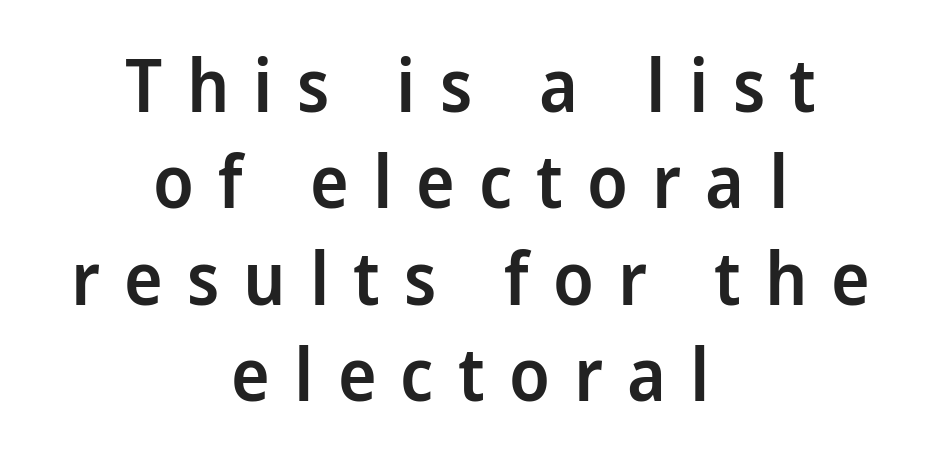
The image shows 73 px semibold sans-serif type, upright; set centered, normal line spacing (1.32x), unusually wide letter spacing (+0.33 em), not underlined; low stroke contrast and a medium x-height.
